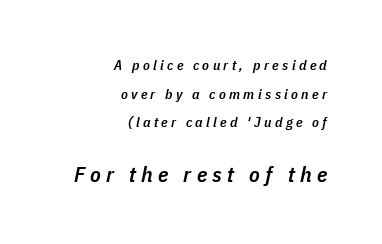
The font is running at a semibold setting, under full bold. Leading is clearly above the norm, producing a sparse column. The axis of the letterforms is tilted away from vertical. The tracking reads as deliberately expanded to a designer's eye. The more generous point size was reserved for the lower chunk.
